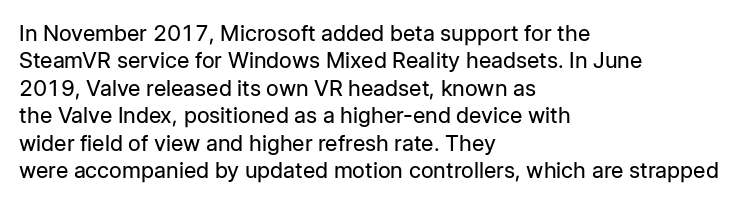
Q: Is the text bold? A: No.
Q: Is the text italic (slanted)? A: No, it is upright.
Q: Is the text underlined? A: No.
Q: How is the paragraph aligned? A: Left-aligned.
Q: Is the spacing between letters normal or unusually wide? A: Normal.
Q: Is the spacing between lines tight, normal or loose? A: Normal.
